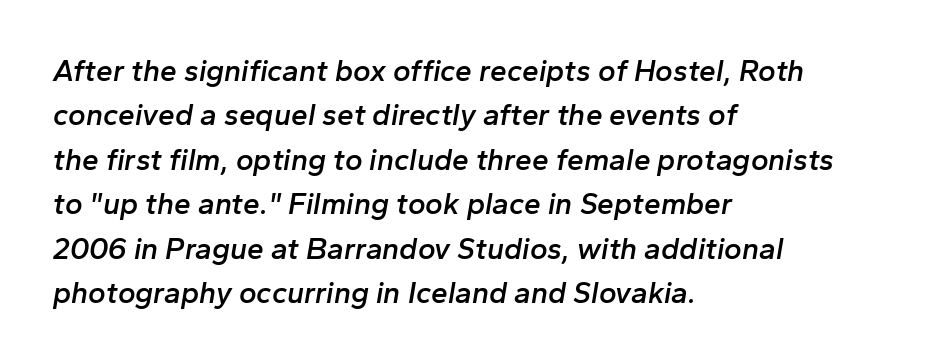
Q: Is the text bold? A: Semi-bold.
Q: Is the text italic (slanted)? A: Yes, it leans right by about 10 degrees.
Q: Is the text underlined? A: No.
Q: How is the paragraph aligned? A: Left-aligned.
Q: Is the spacing between letters normal or unusually wide? A: Normal.
Q: Is the spacing between lines tight, normal or loose? A: Normal.
Q: Width (condensed, normal, or wide)? A: Normal.
Q: Stroke contrast? A: Low.
Q: x-height? A: Medium.
Q: Monospaced? A: No.
